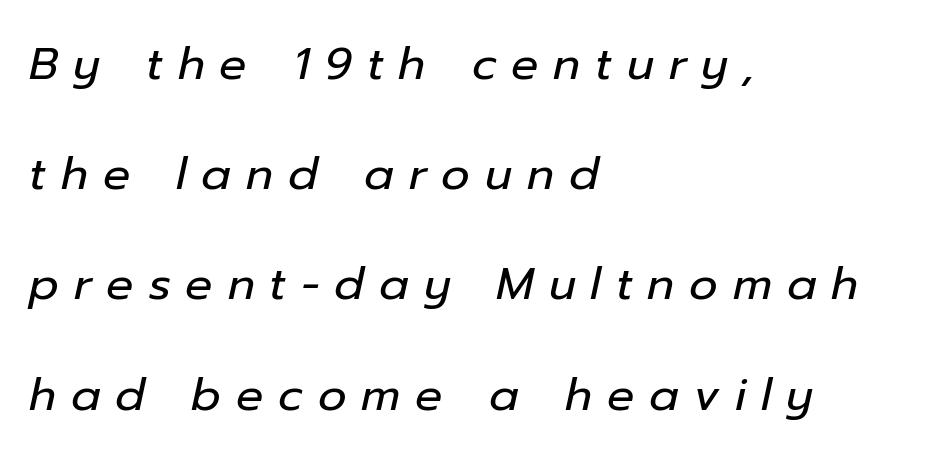
Q: Is the text bold? A: No.
Q: Is the text italic (slanted)? A: Yes, it leans right by about 12 degrees.
Q: Is the text underlined? A: No.
Q: How is the paragraph aligned? A: Left-aligned.
Q: Is the spacing between letters normal or unusually wide? A: Unusually wide.
Q: Is the spacing between lines tight, normal or loose? A: Loose.
Q: Width (condensed, normal, or wide)? A: Normal.
Q: Stroke contrast? A: Low.
Q: x-height? A: Medium.
Q: Monospaced? A: No.
